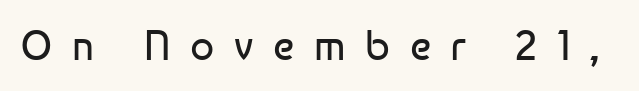
Q: Is the text bold? A: No.
Q: Is the text italic (slanted)? A: No, it is upright.
Q: Is the typeface a serif or a sans-serif typeface? A: Sans-serif.
Q: Is the text underlined? A: No.
Q: Is the spacing between letters normal or unusually wide? A: Unusually wide.
Q: Width (condensed, normal, or wide)? A: Normal.
Q: Stroke contrast? A: Low.
Q: x-height? A: Medium.
Q: Monospaced? A: No.
